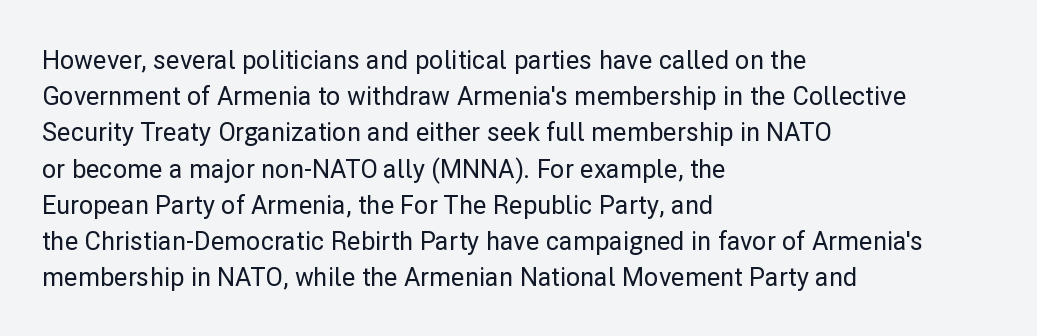
Q: Is the text italic (slanted)? A: No, it is upright.
Q: Is the text underlined? A: No.
Q: How is the paragraph aligned? A: Left-aligned.
Q: Is the spacing between letters normal or unusually wide? A: Normal.
Q: Is the spacing between lines tight, normal or loose? A: Normal.
